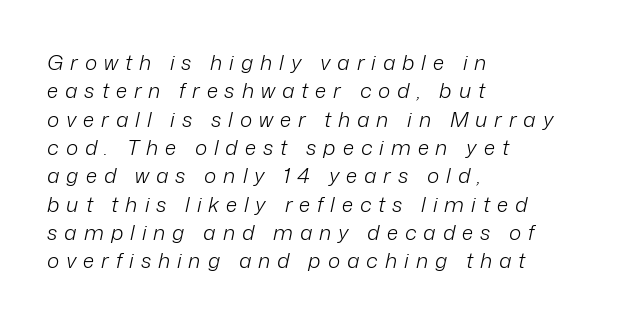
The ragged edge is on the right, which tells us the setting is flush left. The tracking reads as deliberately expanded to a designer's eye. No chunkiness to these letters — they're not bold. The baseline area is clear. The space between consecutive lines is moderate.
